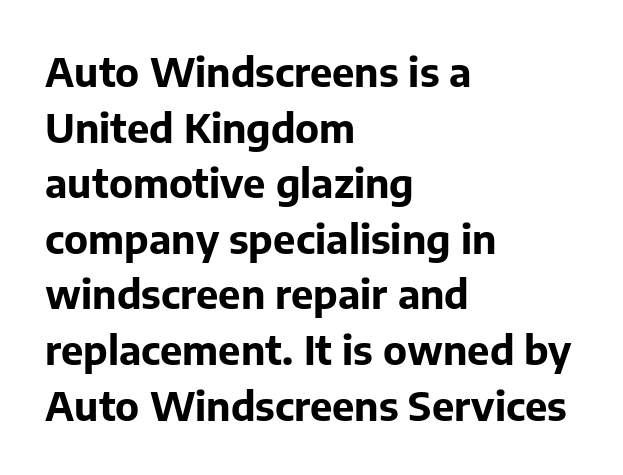
{"serif": "no", "italic": "no", "bold": "yes", "weight": "bold", "width": "normal", "stroke_contrast": "low", "x_height": "medium", "monospaced": "no", "underline": "no", "align": "left", "line_spacing": "normal", "line_spacing_ratio": 1.39, "letter_spacing": "normal", "letter_spacing_em": 0.0, "glyph_px": 40}
